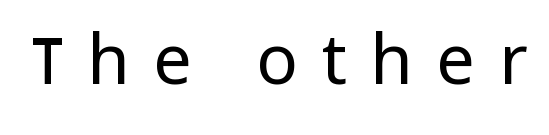
Q: Is the text bold? A: No.
Q: Is the text italic (slanted)? A: No, it is upright.
Q: Is the typeface a serif or a sans-serif typeface? A: Sans-serif.
Q: Is the text underlined? A: No.
Q: Is the spacing between letters normal or unusually wide? A: Unusually wide.
Q: Width (condensed, normal, or wide)? A: Normal.
Q: Stroke contrast? A: Low.
Q: x-height? A: Medium.
Q: Monospaced? A: No.
